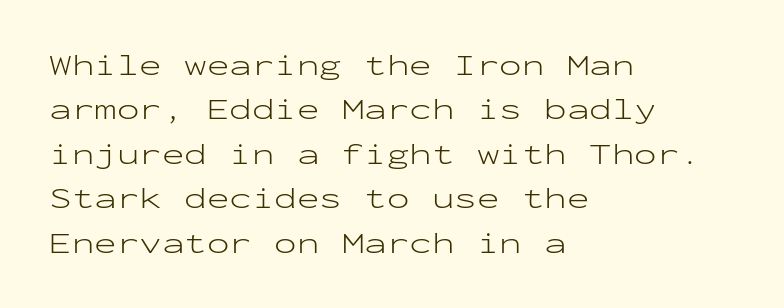
Heft: none added — not bold. Italic? Not at all — the glyphs are vertical. There is no visible air inserted between adjacent glyphs. Notice how the passage keeps a crisp vertical edge on the left only. Lines of text with bare space underneath. This rendering employs a face without finishing strokes, i.e., a sans-serif.
